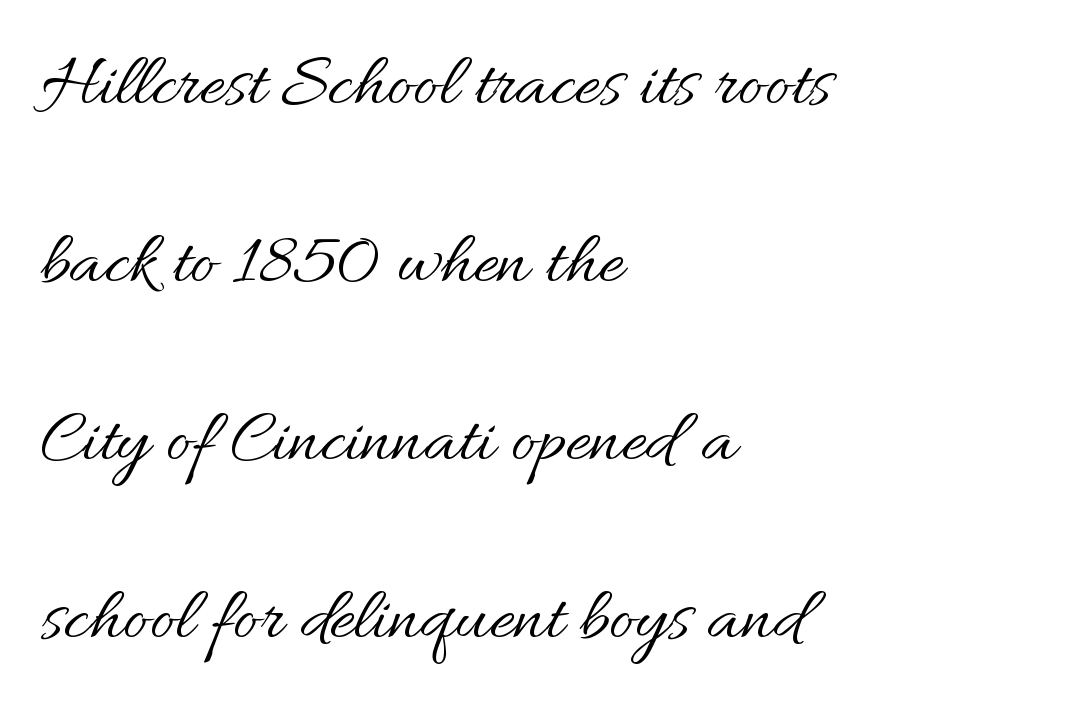
Q: Is the text bold? A: No.
Q: Is the text italic (slanted)? A: Yes.
Q: Is the text underlined? A: No.
Q: How is the paragraph aligned? A: Left-aligned.
Q: Is the spacing between letters normal or unusually wide? A: Normal.
Q: Is the spacing between lines tight, normal or loose? A: Loose.
Q: Width (condensed, normal, or wide)? A: Normal.
Q: Stroke contrast? A: Medium.
Q: x-height? A: Small.
Q: Monospaced? A: No.
